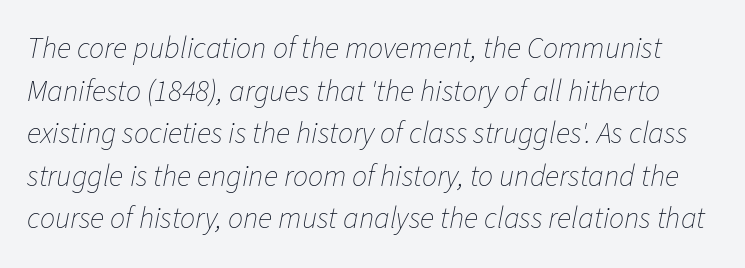
{"italic": "yes", "lean": "right", "slant_degrees": 11, "bold": "no", "weight": "thin", "width": "normal", "stroke_contrast": "low", "x_height": "medium", "monospaced": "no", "underline": "no", "line_spacing": "normal", "line_spacing_ratio": 1.42, "letter_spacing": "normal", "letter_spacing_em": 0.0, "glyph_px": 30}
